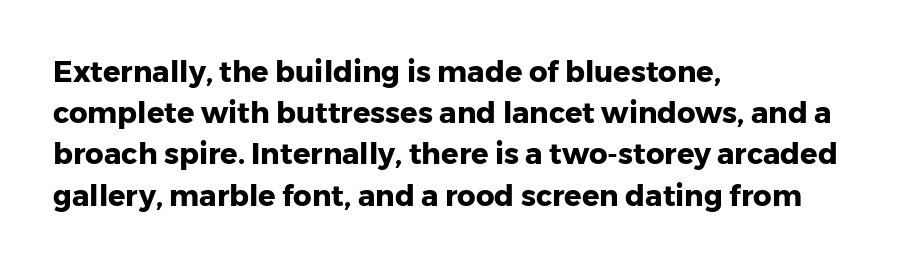
{"serif": "no", "italic": "no", "bold": "yes", "weight": "heavy", "width": "normal", "stroke_contrast": "low", "x_height": "medium", "monospaced": "no", "underline": "no", "align": "left", "line_spacing": "normal", "line_spacing_ratio": 1.42, "letter_spacing": "normal", "letter_spacing_em": 0.0, "glyph_px": 29}
